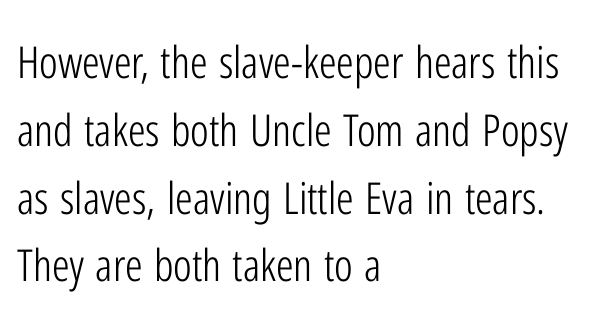
The image shows 44 px light, condensed sans-serif type, upright; set left-aligned, normal line spacing (1.54x), normal letter spacing, not underlined; low stroke contrast and a medium x-height.
